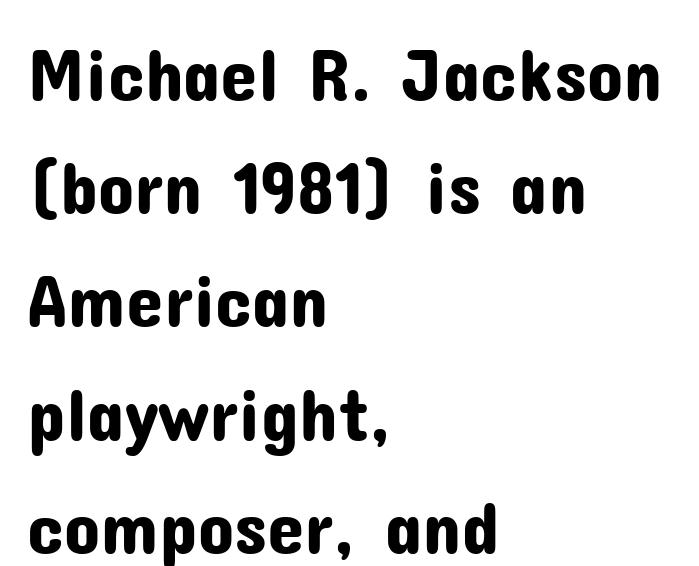
Notice how the stems are strictly vertical — no italics here. Grotesque or geometric, the face here clearly has no serifs. Reading down the block, your eye returns to a fixed left position each line. The baseline area is clear.
